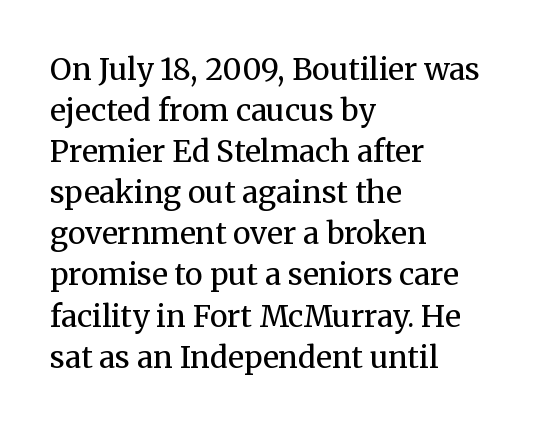
Casual observation: everything's shoved over to the left. What kind of face is this? One with serifs. The rendering uses natural spacing where letterforms have individual widths. In terms of posture, this sample is upright. A typesetter would call this leading conventional body-copy spacing. Rule under the text: the space is simply empty.
